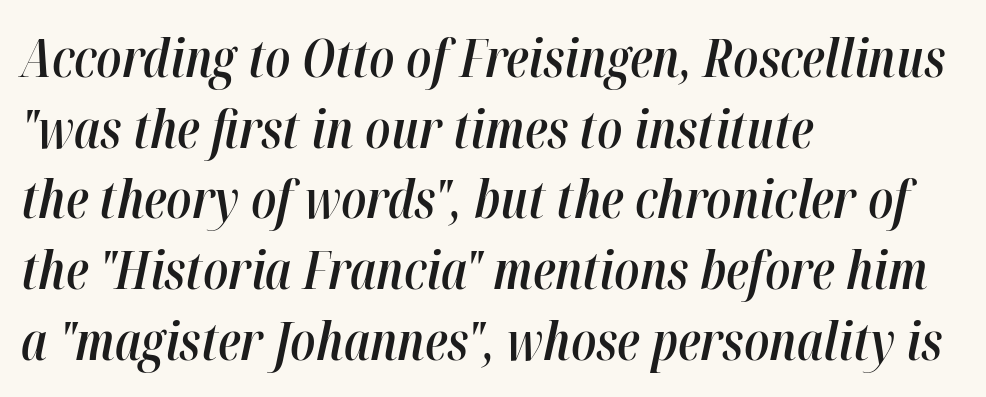
The image shows 52 px semibold, condensed type, italic (leaning right); set left-aligned, normal line spacing (1.36x), normal letter spacing, not underlined; high stroke contrast and a medium x-height.
